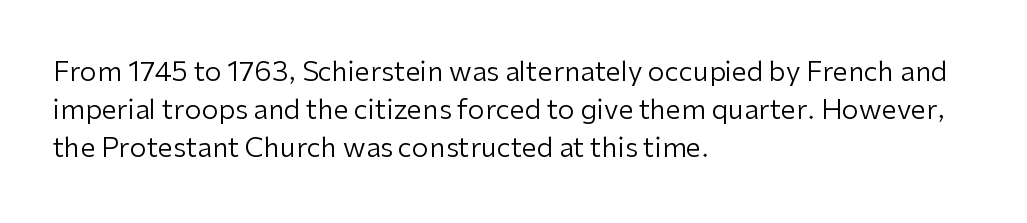
The image shows 27 px text type, upright; set left-aligned, normal line spacing (1.4x), normal letter spacing, not underlined.
